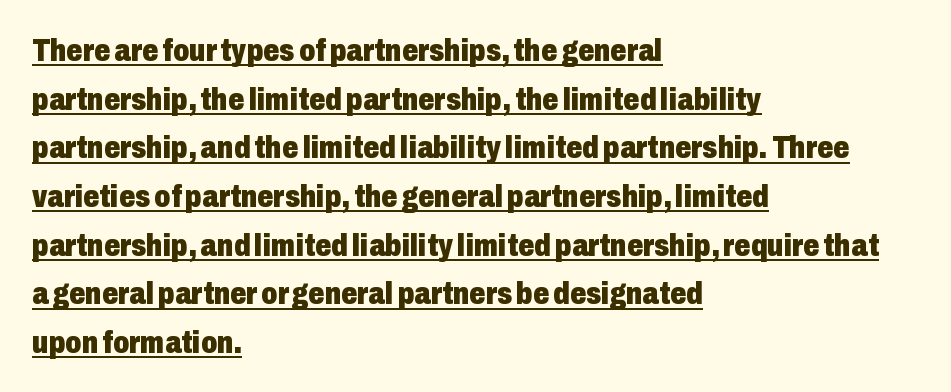
Q: Is the text bold? A: Yes.
Q: Is the text italic (slanted)? A: No, it is upright.
Q: Is the typeface a serif or a sans-serif typeface? A: Sans-serif.
Q: Is the text underlined? A: Yes.
Q: How is the paragraph aligned? A: Left-aligned.
Q: Is the spacing between letters normal or unusually wide? A: Normal.
Q: Is the spacing between lines tight, normal or loose? A: Normal.
Q: Width (condensed, normal, or wide)? A: Condensed.
Q: Stroke contrast? A: Low.
Q: x-height? A: Medium.
Q: Monospaced? A: No.
